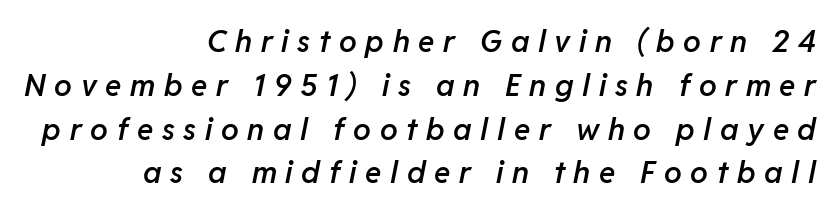
{"italic": "yes", "lean": "right", "slant_degrees": 11, "bold": "semi", "weight": "semibold", "width": "normal", "stroke_contrast": "low", "x_height": "medium", "monospaced": "no", "underline": "no", "align": "right", "line_spacing": "normal", "line_spacing_ratio": 1.46, "letter_spacing": "wide", "letter_spacing_em": 0.29, "glyph_px": 30}
